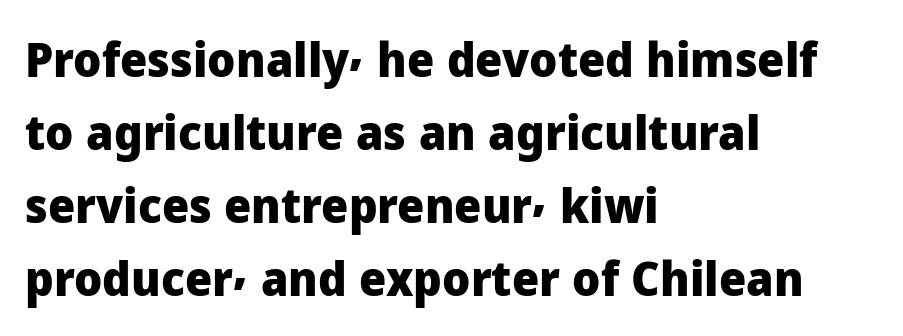
Q: Is the text bold? A: Yes.
Q: Is the text italic (slanted)? A: No, it is upright.
Q: Is the typeface a serif or a sans-serif typeface? A: Sans-serif.
Q: Is the text underlined? A: No.
Q: How is the paragraph aligned? A: Left-aligned.
Q: Is the spacing between letters normal or unusually wide? A: Normal.
Q: Is the spacing between lines tight, normal or loose? A: Normal.
Q: Width (condensed, normal, or wide)? A: Normal.
Q: Stroke contrast? A: Low.
Q: x-height? A: Medium.
Q: Monospaced? A: No.
